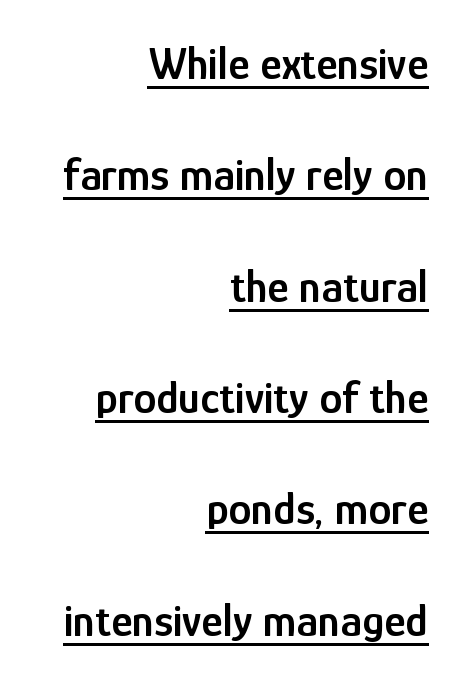
Q: Is the text bold? A: Semi-bold.
Q: Is the text italic (slanted)? A: No, it is upright.
Q: Is the typeface a serif or a sans-serif typeface? A: Sans-serif.
Q: Is the text underlined? A: Yes.
Q: How is the paragraph aligned? A: Right-aligned.
Q: Is the spacing between letters normal or unusually wide? A: Normal.
Q: Is the spacing between lines tight, normal or loose? A: Loose.
Q: Width (condensed, normal, or wide)? A: Condensed.
Q: Stroke contrast? A: Low.
Q: x-height? A: Medium.
Q: Monospaced? A: No.
